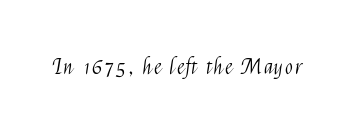
{"bold": "no", "underline": "no", "glyph_px": 21}
